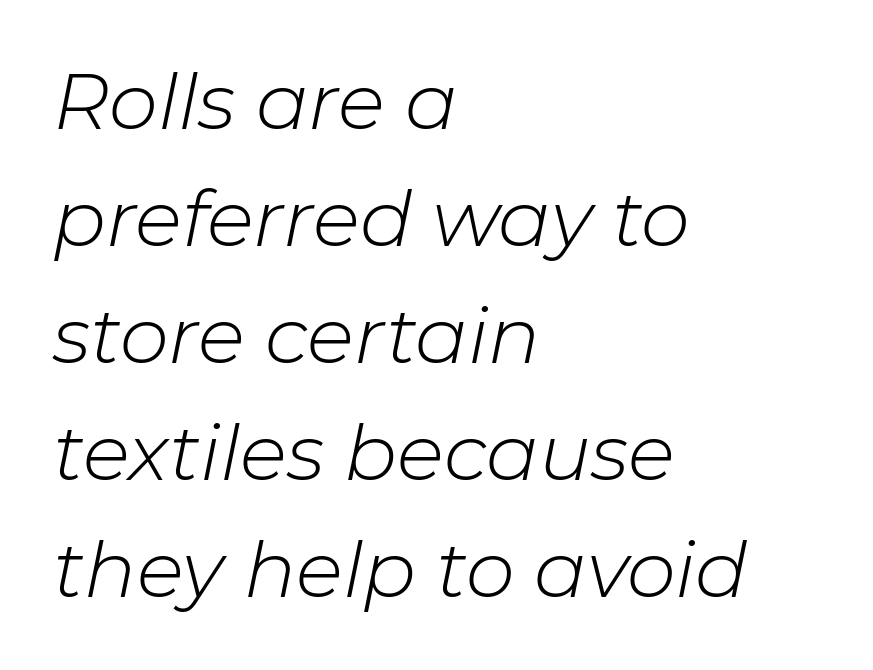
{"italic": "yes", "lean": "right", "slant_degrees": 11, "bold": "no", "weight": "light", "width": "normal", "stroke_contrast": "low", "x_height": "medium", "monospaced": "no", "underline": "no", "align": "left", "line_spacing": "normal", "line_spacing_ratio": 1.5, "letter_spacing": "normal", "letter_spacing_em": 0.0, "glyph_px": 78}
